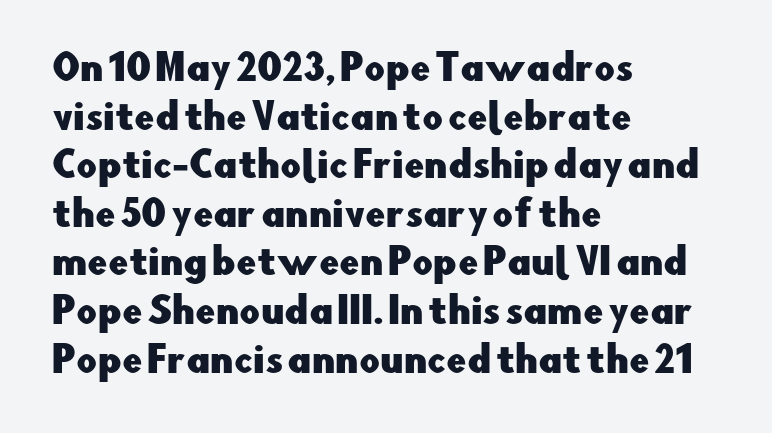
Compared with typical paragraphs, the rows here are spaced about the same. Beneath every word, the page is bare. In terms of letterspacing, this is plain default setting. Reading down the block, your eye returns to a fixed left position each line.
